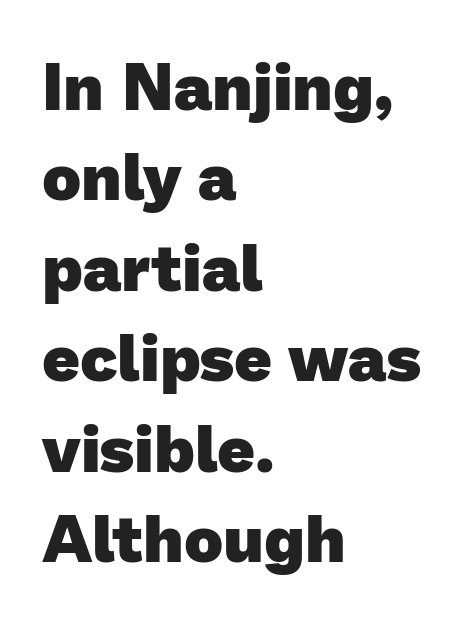
The image shows 66 px heavy sans-serif type; set left-aligned, normal line spacing (1.37x), normal letter spacing, not underlined; low stroke contrast and a medium x-height.
